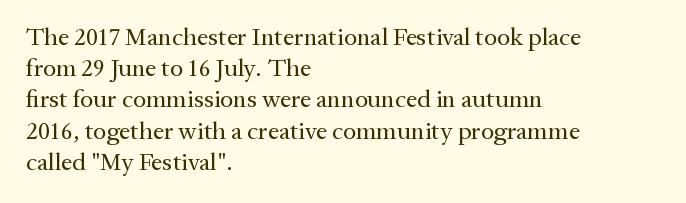
Q: Is the text bold? A: No.
Q: Is the text italic (slanted)? A: No, it is upright.
Q: Is the text underlined? A: No.
Q: How is the paragraph aligned? A: Left-aligned.
Q: Is the spacing between letters normal or unusually wide? A: Normal.
Q: Is the spacing between lines tight, normal or loose? A: Normal.
